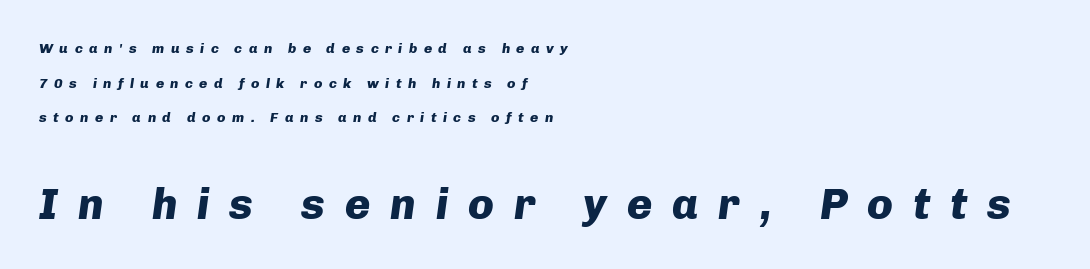
Character size in the trailing block exceeds that of the leading block. Clear beneath every line of the passage. Notice how thick the strokes are: this is what a full bold looks like. Looks like regular typesetting: each glyph gets only the width it needs. The rendering applies a slant to the glyphs.
